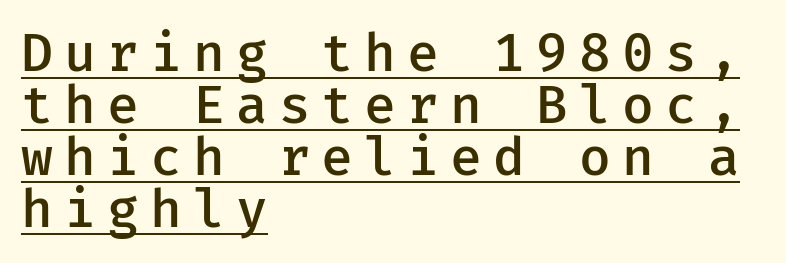
The image shows 53 px semibold sans-serif type, upright; set left-aligned, tight line spacing (0.98x), unusually wide letter spacing (+0.21 em), underlined; low stroke contrast and a medium x-height.
